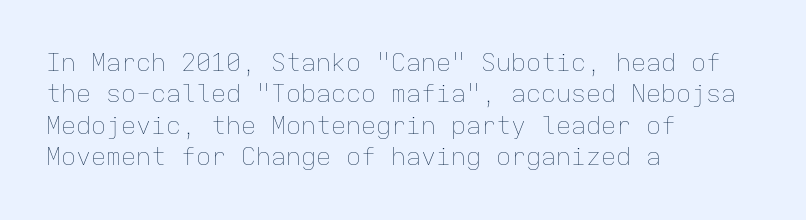
{"italic": "no", "bold": "no", "underline": "no", "align": "left", "line_spacing": "normal", "line_spacing_ratio": 1.26, "letter_spacing": "normal", "letter_spacing_em": 0.0, "glyph_px": 25}
